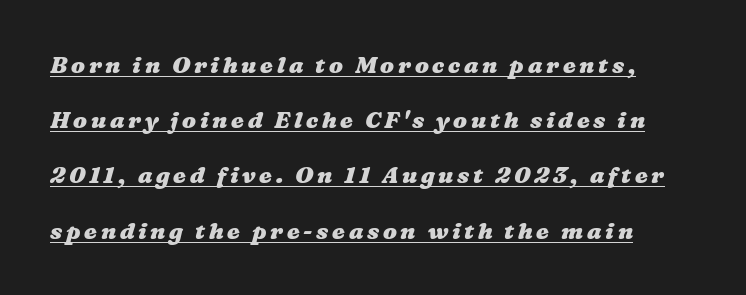
{"bold": "yes", "underline": "yes", "line_spacing": "loose", "line_spacing_ratio": 2.4, "glyph_px": 23}
